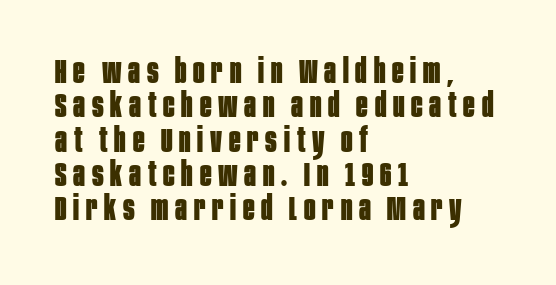
The image shows 34 px bold, condensed sans-serif type, upright; set left-aligned, tight line spacing (1.01x), unusually wide letter spacing (+0.2 em), not underlined; low stroke contrast and a large x-height.
